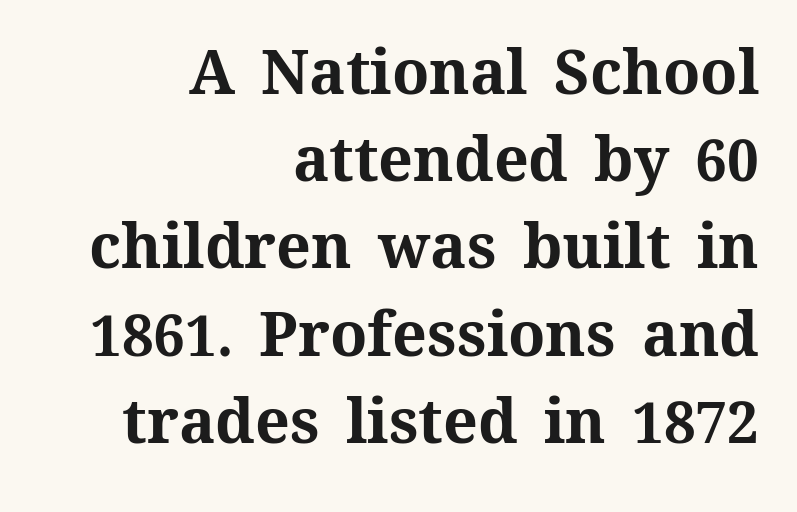
This is the regular roman posture of the typeface. The passage shown stacks its lines at a standard gap. The letters advance in unequal steps, a hallmark of proportional type. These lines stack with their right ends in a neat column. Default kerning and tracking; the words read as compact shapes.
